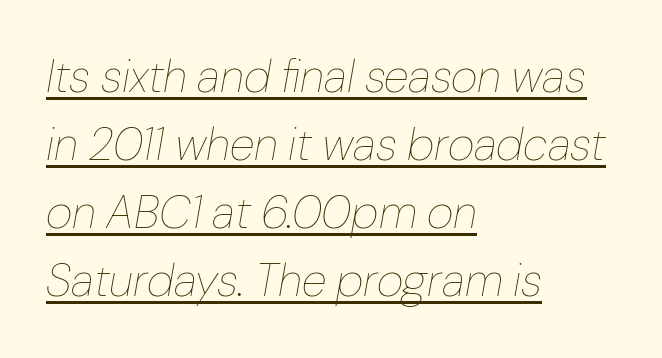
The image shows 46 px thin type, italic (leaning right); set left-aligned, normal line spacing (1.48x), normal letter spacing, underlined; low stroke contrast and a medium x-height.
